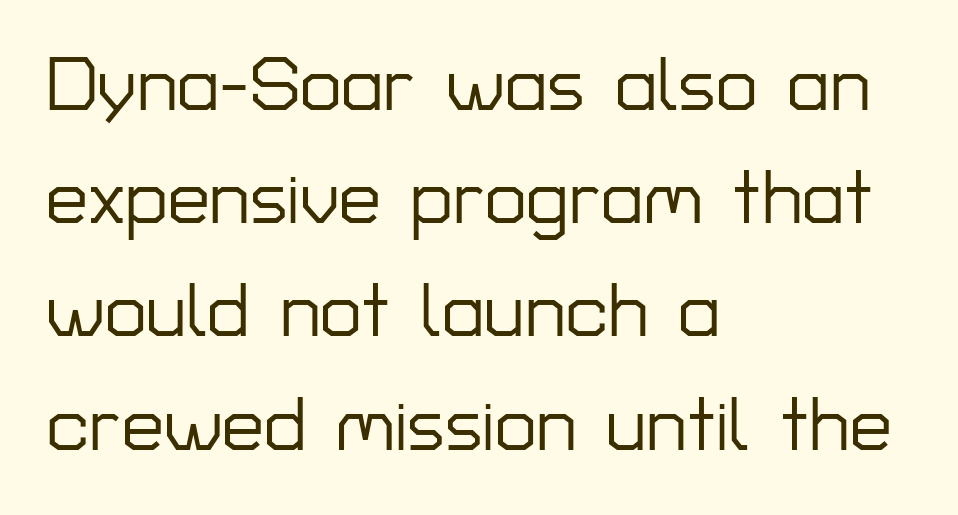
Notice how the stems are strictly vertical — no italics here. Grotesque or geometric, the face here clearly has no serifs. Reading down the block, your eye returns to a fixed left position each line. The baseline area is clear.
